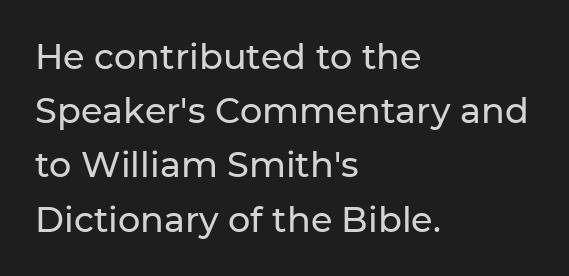
What's the leading like? Ordinary, nothing unusual. In terms of letterspacing, this is plain default setting. Is this a fixed-width face? No — the glyphs have proportional, varying widths. In CSS terms this would be text-align: left. A clean baseline with only descenders dipping below it. Check where the strokes stop: nothing finishes them off — pure sans.
